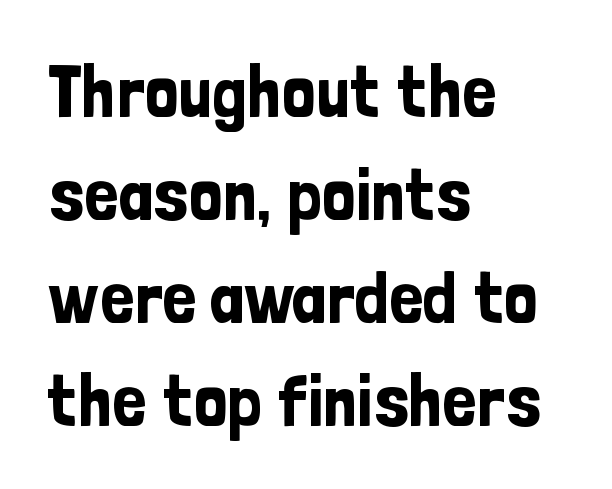
{"serif": "no", "italic": "no", "width": "condensed", "stroke_contrast": "low", "x_height": "medium", "monospaced": "no", "underline": "no", "align": "left", "line_spacing": "normal", "line_spacing_ratio": 1.39, "letter_spacing": "normal", "letter_spacing_em": 0.0, "glyph_px": 74}
